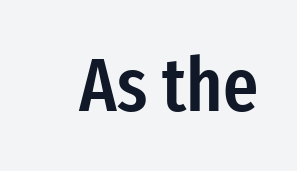
Q: Is the text bold? A: Semi-bold.
Q: Is the text italic (slanted)? A: No, it is upright.
Q: Is the typeface a serif or a sans-serif typeface? A: Sans-serif.
Q: Is the text underlined? A: No.
Q: Is the spacing between letters normal or unusually wide? A: Normal.
Q: Width (condensed, normal, or wide)? A: Condensed.
Q: Stroke contrast? A: Low.
Q: x-height? A: Medium.
Q: Monospaced? A: No.
